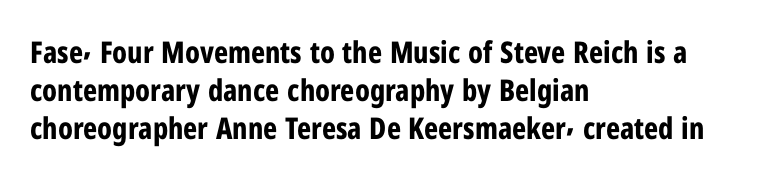
Q: Is the text bold? A: Yes.
Q: Is the text italic (slanted)? A: No, it is upright.
Q: Is the typeface a serif or a sans-serif typeface? A: Sans-serif.
Q: Is the text underlined? A: No.
Q: How is the paragraph aligned? A: Left-aligned.
Q: Is the spacing between letters normal or unusually wide? A: Normal.
Q: Is the spacing between lines tight, normal or loose? A: Normal.
Q: Width (condensed, normal, or wide)? A: Condensed.
Q: Stroke contrast? A: Low.
Q: x-height? A: Medium.
Q: Monospaced? A: No.
